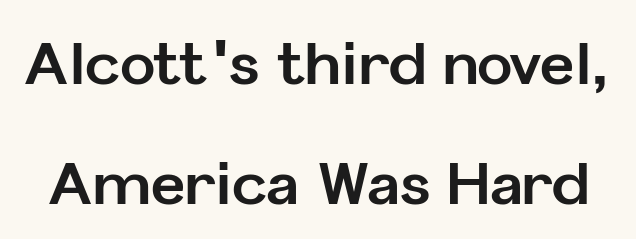
{"serif": "no", "italic": "no", "bold": "yes", "weight": "bold", "width": "normal", "stroke_contrast": "low", "x_height": "medium", "monospaced": "no", "underline": "no", "line_spacing": "loose", "line_spacing_ratio": 2.04, "letter_spacing": "normal", "letter_spacing_em": 0.0, "glyph_px": 59}
